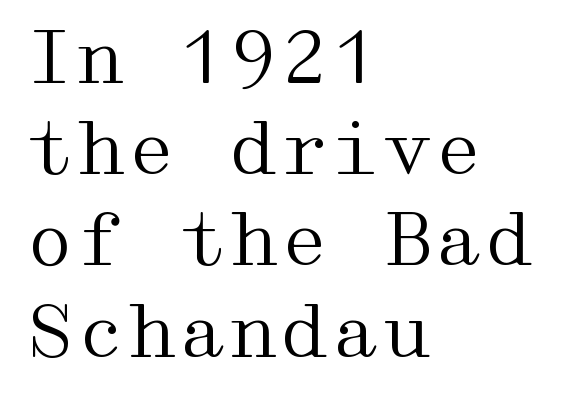
The image shows 73 px regular-weight, wide serif type, upright; set left-aligned, normal line spacing (1.25x), normal letter spacing, not underlined; medium stroke contrast and a medium x-height.
